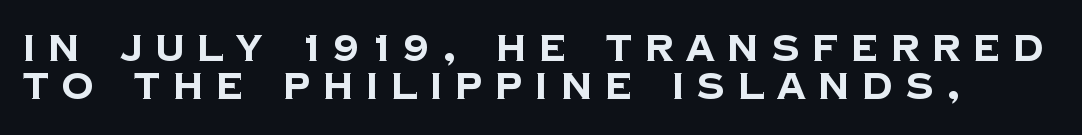
The image shows 36 px bold sans-serif type; set tight line spacing (1.05x), unusually wide letter spacing (+0.36 em), not underlined; low stroke contrast and a large x-height.
